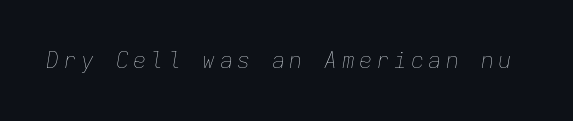
The image shows 22 px text type, italic (leaning right); set not underlined.
